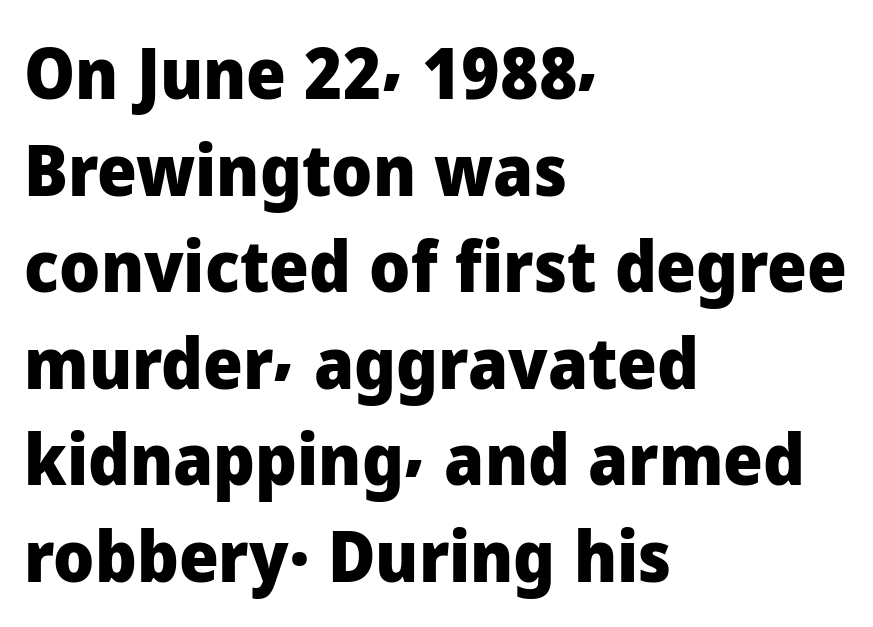
Q: Is the text bold? A: Yes.
Q: Is the text italic (slanted)? A: No, it is upright.
Q: Is the typeface a serif or a sans-serif typeface? A: Sans-serif.
Q: Is the text underlined? A: No.
Q: How is the paragraph aligned? A: Left-aligned.
Q: Is the spacing between letters normal or unusually wide? A: Normal.
Q: Is the spacing between lines tight, normal or loose? A: Normal.
Q: Width (condensed, normal, or wide)? A: Normal.
Q: Stroke contrast? A: Low.
Q: x-height? A: Medium.
Q: Monospaced? A: No.
